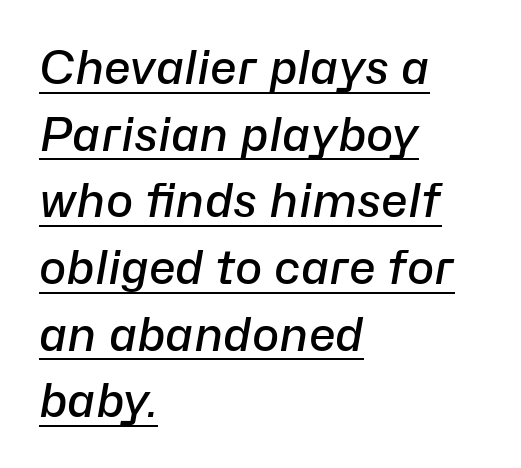
{"italic": "yes", "lean": "right", "slant_degrees": 10, "bold": "semi", "weight": "semibold", "width": "normal", "stroke_contrast": "low", "x_height": "medium", "monospaced": "no", "underline": "yes", "align": "left", "line_spacing": "normal", "line_spacing_ratio": 1.45, "letter_spacing": "normal", "letter_spacing_em": 0.0, "glyph_px": 46}
